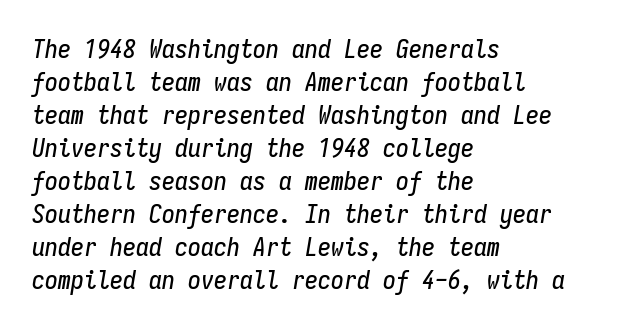
The image shows 26 px text type, italic (leaning right); set left-aligned, normal line spacing (1.27x), normal letter spacing, not underlined.
